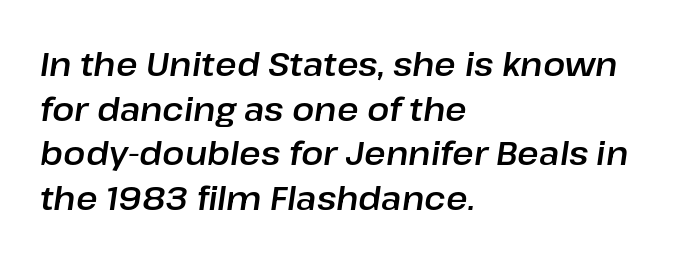
Line spacing here is normal. Spacing between characters is what you'd get straight out of the box. The letters advance in unequal steps, a hallmark of proportional type. The space beneath each line is pristine and unruled.
